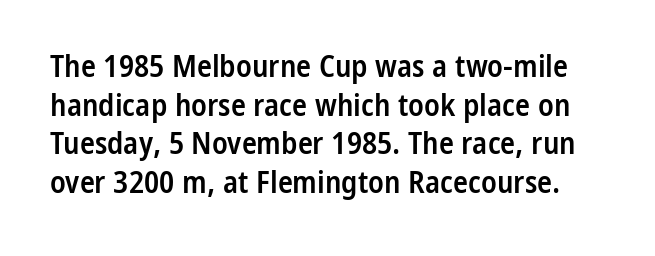
The image shows 31 px semibold, condensed sans-serif type, upright; set normal line spacing (1.25x), normal letter spacing, not underlined; low stroke contrast and a medium x-height.
